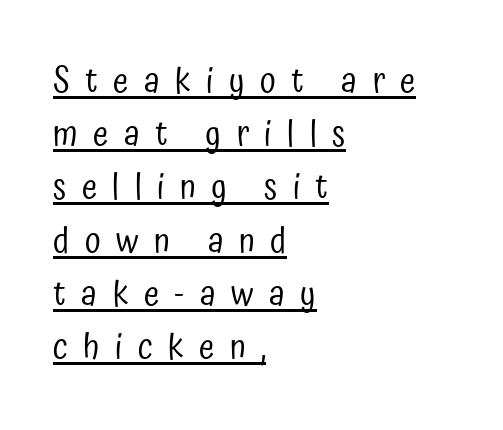
Q: Is the text bold? A: No.
Q: Is the text italic (slanted)? A: No, it is upright.
Q: Is the typeface a serif or a sans-serif typeface? A: Sans-serif.
Q: Is the text underlined? A: Yes.
Q: How is the paragraph aligned? A: Left-aligned.
Q: Is the spacing between letters normal or unusually wide? A: Unusually wide.
Q: Is the spacing between lines tight, normal or loose? A: Normal.
Q: Width (condensed, normal, or wide)? A: Condensed.
Q: Stroke contrast? A: Low.
Q: x-height? A: Medium.
Q: Monospaced? A: No.
